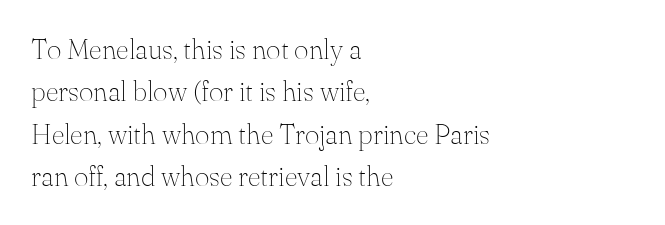
The image shows 28 px thin serif type, upright; set left-aligned, normal line spacing (1.51x), normal letter spacing, not underlined; medium stroke contrast and a small x-height.
